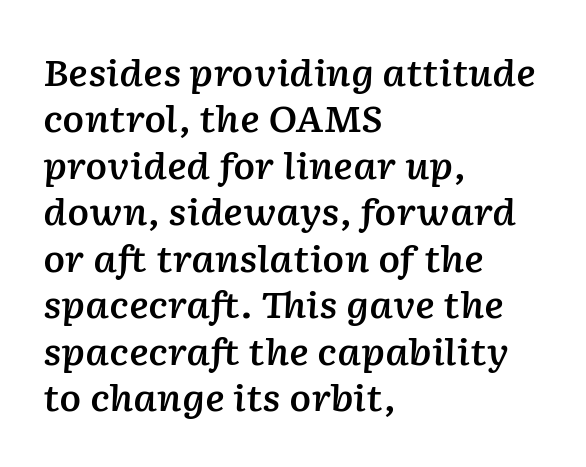
The image shows 36 px semibold type, italic (leaning right); set left-aligned, normal line spacing (1.29x), normal letter spacing, not underlined; low stroke contrast and a medium x-height.
